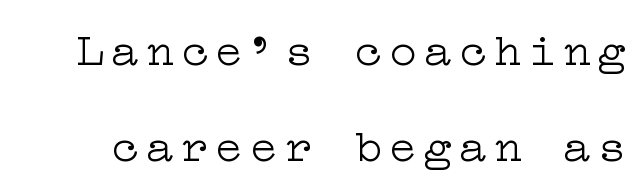
{"serif": "yes", "italic": "no", "bold": "no", "weight": "light", "width": "wide", "stroke_contrast": "low", "x_height": "medium", "underline": "no", "line_spacing": "loose", "line_spacing_ratio": 2.04, "glyph_px": 47}
